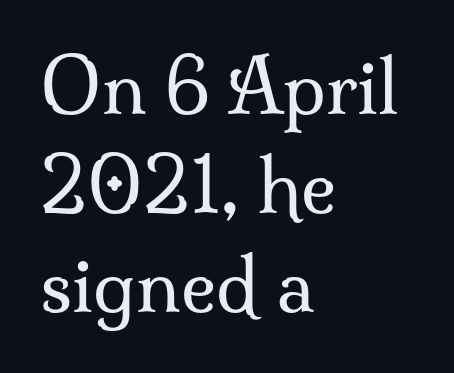
{"serif": "yes", "italic": "no", "bold": "no", "weight": "regular", "width": "normal", "stroke_contrast": "medium", "x_height": "small", "monospaced": "no", "underline": "no", "align": "left", "line_spacing": "normal", "line_spacing_ratio": 1.34, "letter_spacing": "normal", "letter_spacing_em": 0.0, "glyph_px": 74}
